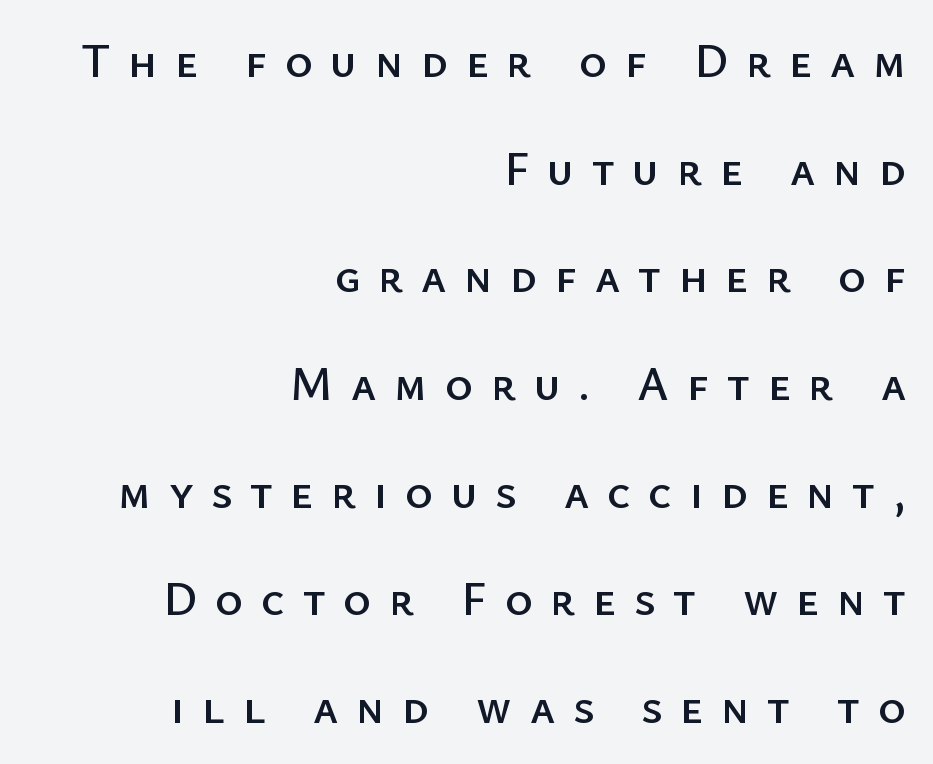
Style check: upright. These lines have a slow, spaced-out rhythm from letter to letter. These lines are rendered in a variable-pitch font. Horizontal alignment here is rightward, an uncommon choice for prose. To sum up the face: it is a sans, with no serifs. Lines of text with bare space underneath.
